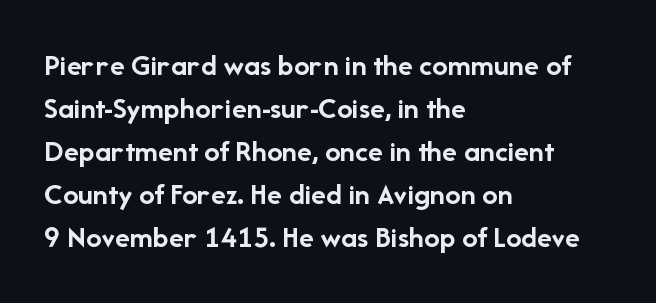
Q: Is the text bold? A: Yes.
Q: Is the text italic (slanted)? A: No, it is upright.
Q: Is the typeface a serif or a sans-serif typeface? A: Sans-serif.
Q: Is the text underlined? A: No.
Q: How is the paragraph aligned? A: Left-aligned.
Q: Is the spacing between letters normal or unusually wide? A: Normal.
Q: Is the spacing between lines tight, normal or loose? A: Normal.
Q: Width (condensed, normal, or wide)? A: Normal.
Q: Stroke contrast? A: Low.
Q: x-height? A: Medium.
Q: Monospaced? A: No.
